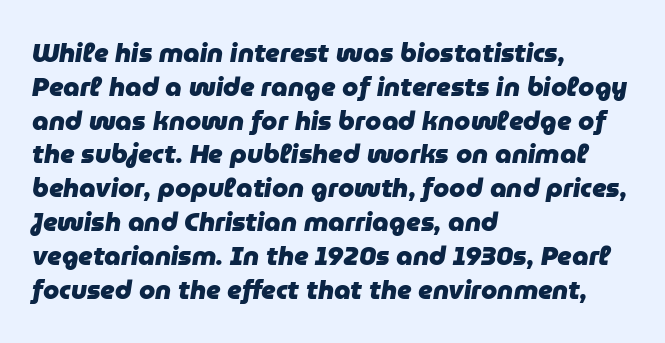
The image shows 26 px bold type, italic (leaning right); set left-aligned, normal line spacing (1.3x), normal letter spacing, not underlined.
